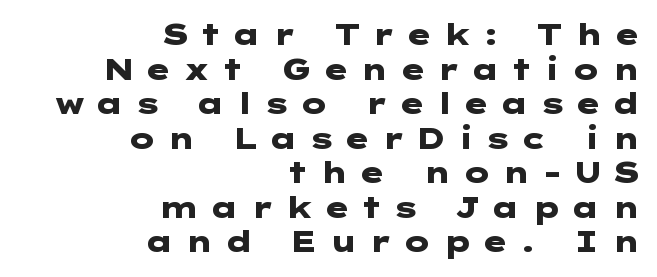
The image shows 29 px heavy, wide sans-serif type, upright; set right-aligned, line spacing 1.19x, unusually wide letter spacing (+0.34 em), not underlined; low stroke contrast and a medium x-height.
